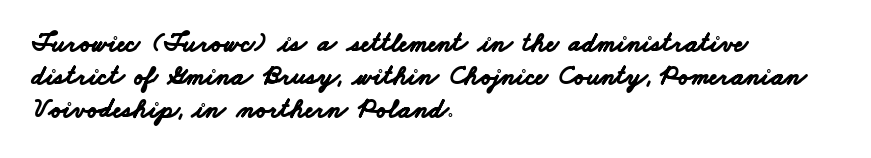
{"bold": "yes", "underline": "no", "align": "left", "line_spacing_ratio": 1.22, "letter_spacing": "normal", "letter_spacing_em": 0.0, "glyph_px": 27}
